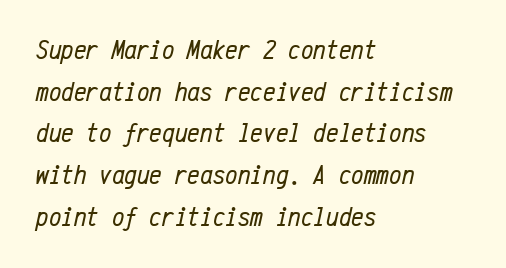
The image shows 28 px regular-weight, condensed type, italic (leaning right), monospaced; set left-aligned, normal line spacing (1.49x), normal letter spacing, not underlined; low stroke contrast and a medium x-height.
